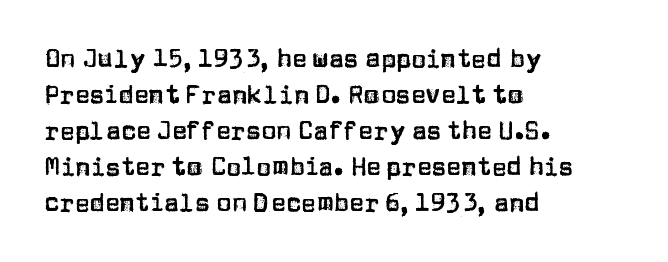
Vertically, the passage feels balanced, rows spaced as you'd expect. Every character sits straight up, as roman type does. A typesetter would call this zero additional tracking. Each line starts at the same left margin while the right side varies. Descenders are the only things crossing below the line.
